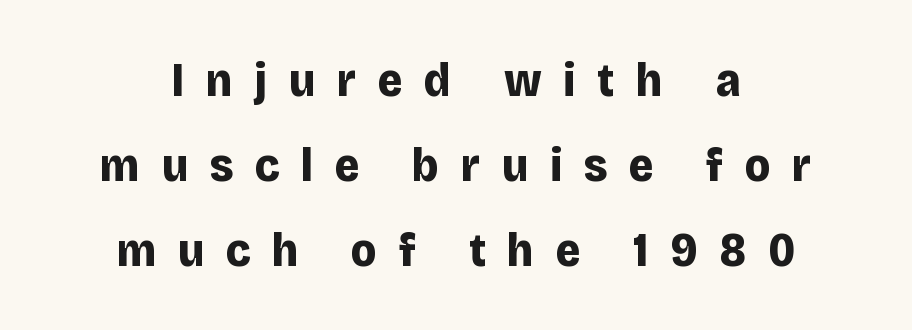
Q: Is the text bold? A: Yes.
Q: Is the text italic (slanted)? A: No, it is upright.
Q: Is the typeface a serif or a sans-serif typeface? A: Sans-serif.
Q: Is the text underlined? A: No.
Q: How is the paragraph aligned? A: Centered.
Q: Is the spacing between letters normal or unusually wide? A: Unusually wide.
Q: Width (condensed, normal, or wide)? A: Normal.
Q: Stroke contrast? A: Low.
Q: x-height? A: Large.
Q: Monospaced? A: No.
